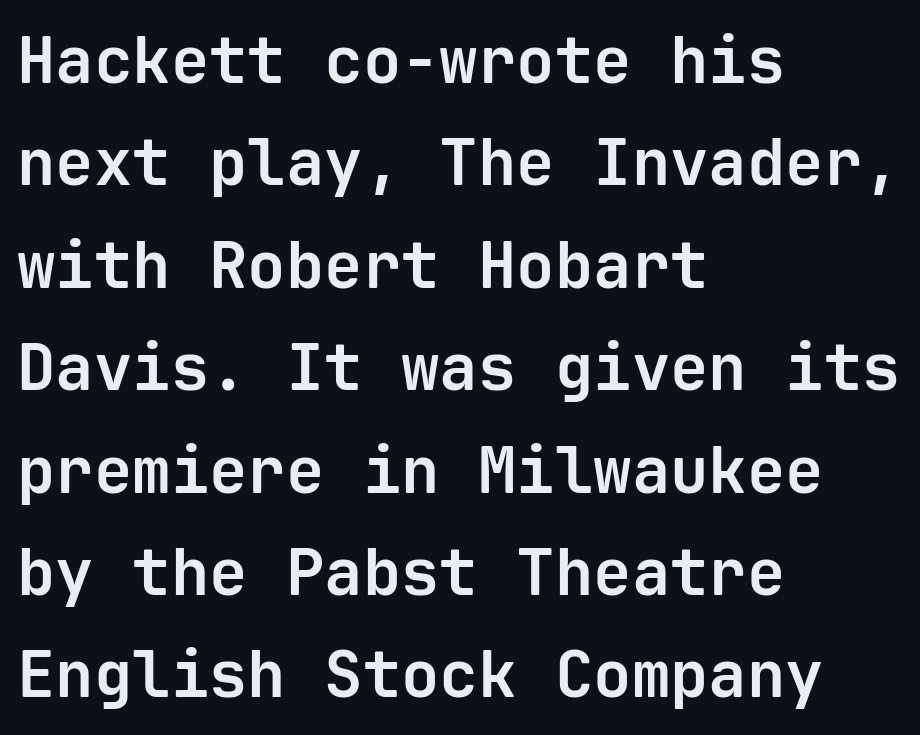
Students, this is bold: see how much ink each stroke carries. Every character sits straight up, as roman type does. Characters follow at the spacing the type designer built in. Each row of text sits above clean, open space.
